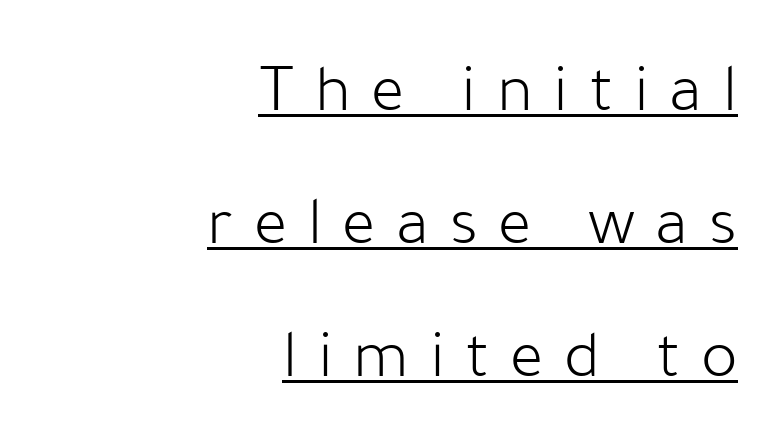
{"serif": "no", "italic": "no", "bold": "no", "weight": "light", "width": "normal", "stroke_contrast": "low", "x_height": "medium", "monospaced": "no", "underline": "yes", "align": "right", "line_spacing": "loose", "line_spacing_ratio": 1.93, "letter_spacing": "wide", "letter_spacing_em": 0.3, "glyph_px": 69}
